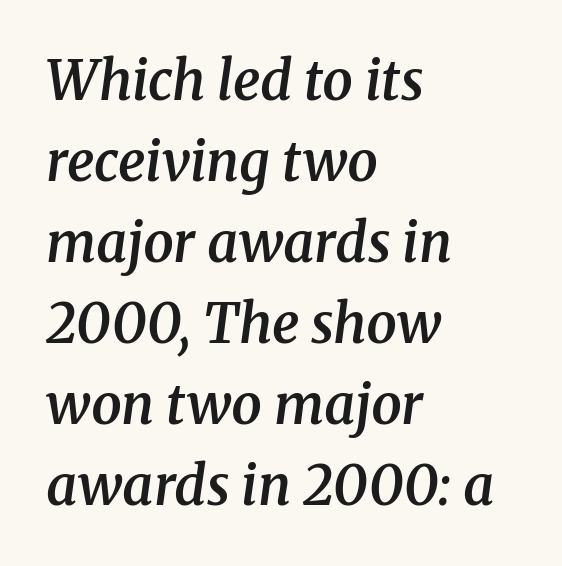
{"serif": "yes", "italic": "yes", "lean": "right", "slant_degrees": 8, "bold": "semi", "weight": "semibold", "width": "normal", "stroke_contrast": "medium", "x_height": "medium", "monospaced": "no", "underline": "no", "align": "left", "line_spacing": "normal", "line_spacing_ratio": 1.5, "letter_spacing": "normal", "letter_spacing_em": 0.0, "glyph_px": 54}
